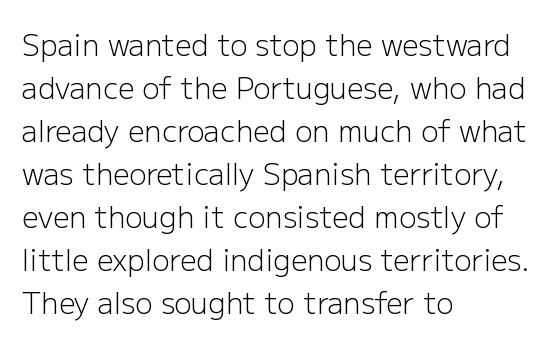
The image shows 29 px light sans-serif type, upright; set left-aligned, normal line spacing (1.48x), normal letter spacing, not underlined; low stroke contrast and a medium x-height.
